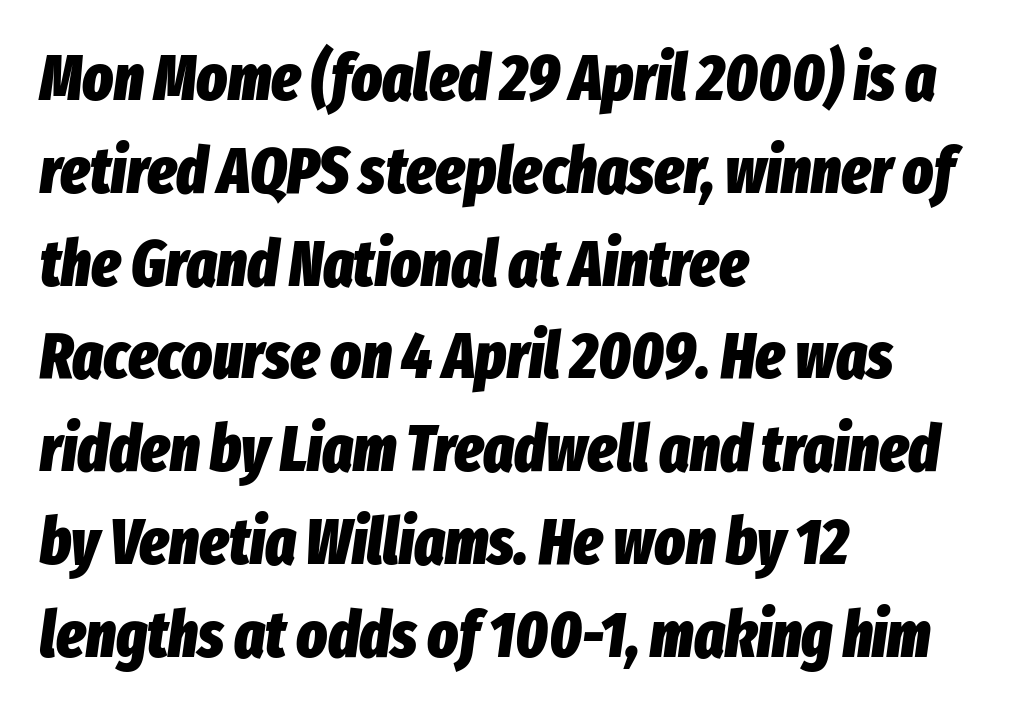
There's an unmistakable incline to the writing here. The setting favours the left margin, as ordinary paragraphs usually do. A dark, heavy texture on the line: the type is bold. Each word holds together tightly as a unit, with standard inter-letter gaps.
